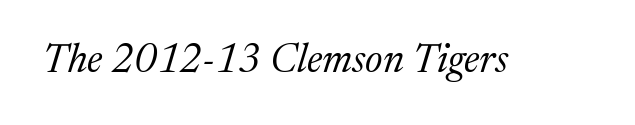
The image shows 40 px regular-weight serif type, italic (leaning right); set normal letter spacing, not underlined; medium stroke contrast and a medium x-height.
